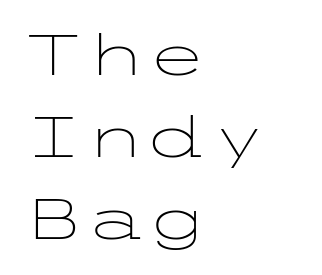
Q: Is the text bold? A: No.
Q: Is the text italic (slanted)? A: No, it is upright.
Q: Is the typeface a serif or a sans-serif typeface? A: Sans-serif.
Q: Is the text underlined? A: No.
Q: How is the paragraph aligned? A: Left-aligned.
Q: Is the spacing between letters normal or unusually wide? A: Normal.
Q: Is the spacing between lines tight, normal or loose? A: Normal.
Q: Width (condensed, normal, or wide)? A: Wide.
Q: Stroke contrast? A: Low.
Q: x-height? A: Medium.
